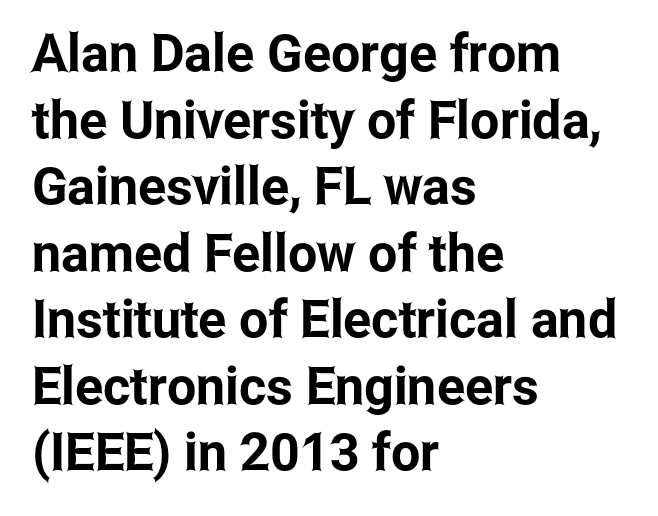
A normal amount of white space separates one row of letters from the next. Looks like regular typesetting: each glyph gets only the width it needs. Stroke terminals: plain, sans-serif. Is the block centered? No — it sits flush against the left margin.
